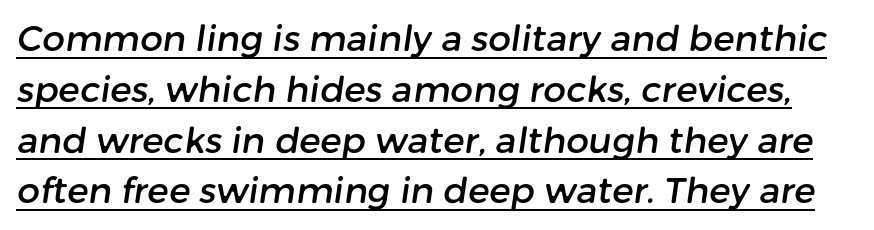
Q: Is the typeface a serif or a sans-serif typeface? A: Sans-serif.
Q: Is the text underlined? A: Yes.
Q: Is the spacing between letters normal or unusually wide? A: Normal.
Q: Is the spacing between lines tight, normal or loose? A: Normal.
Q: Width (condensed, normal, or wide)? A: Normal.
Q: Stroke contrast? A: Low.
Q: x-height? A: Medium.
Q: Monospaced? A: No.
